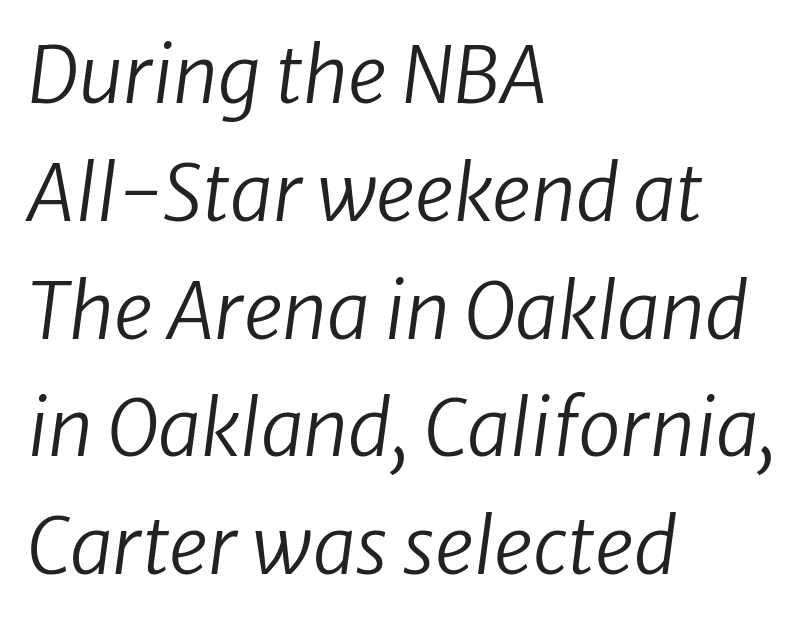
{"serif": "no", "bold": "no", "weight": "regular", "width": "normal", "stroke_contrast": "low", "x_height": "medium", "monospaced": "no", "underline": "no", "align": "left", "line_spacing": "normal", "line_spacing_ratio": 1.53, "letter_spacing": "normal", "letter_spacing_em": 0.0, "glyph_px": 77}
